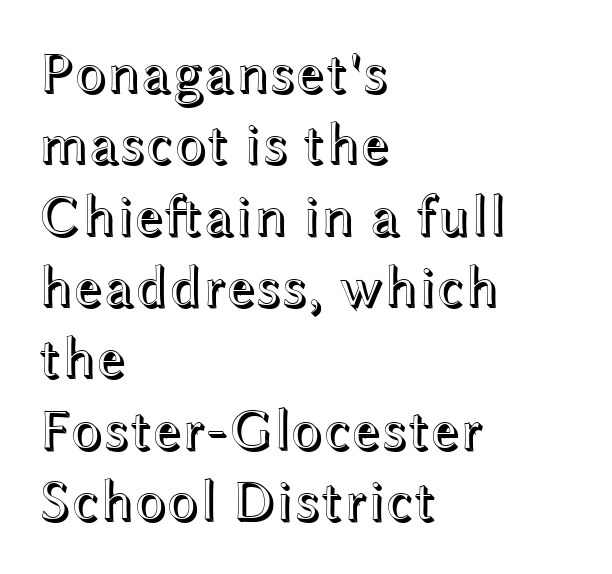
{"italic": "no", "width": "wide", "x_height": "medium", "monospaced": "no", "underline": "no", "align": "left", "line_spacing_ratio": 1.23, "letter_spacing": "normal", "letter_spacing_em": 0.0, "glyph_px": 58}
